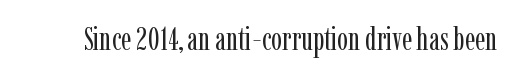
The image shows 32 px regular-weight, condensed serif type, upright; set normal letter spacing, not underlined; low stroke contrast and a medium x-height.
